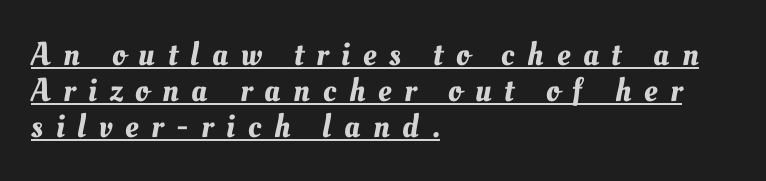
The image shows 33 px text type; set left-aligned, tight line spacing (1.09x), unusually wide letter spacing (+0.39 em), underlined; medium stroke contrast and a small x-height.
